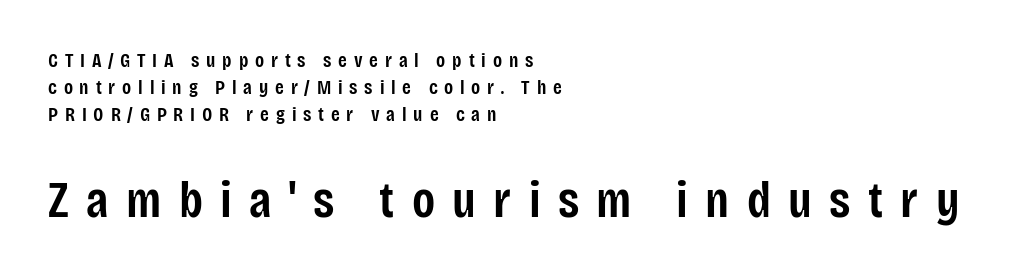
Q: Is the text bold? A: Semi-bold.
Q: Is the text italic (slanted)? A: No, it is upright.
Q: Is the typeface a serif or a sans-serif typeface? A: Sans-serif.
Q: Is the text underlined? A: No.
Q: How is the paragraph aligned? A: Left-aligned.
Q: Is the spacing between letters normal or unusually wide? A: Unusually wide.
Q: Is the spacing between lines tight, normal or loose? A: Normal.
Q: Which block of text is set in a larger size, the first (top) or the second (bottom)? A: The second (bottom) one.
Q: Width (condensed, normal, or wide)? A: Condensed.
Q: Stroke contrast? A: Low.
Q: x-height? A: Large.
Q: Monospaced? A: No.
